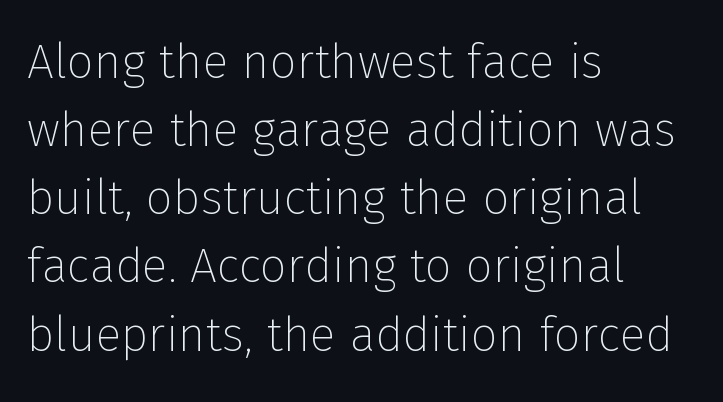
The typesetter chose a ragged-right arrangement here. Is this a heavy cut? Hardly; it is regular or lighter. This sample has the flowing, uneven cadence of proportional lettering. Does the leading feel generous? No, just average.
